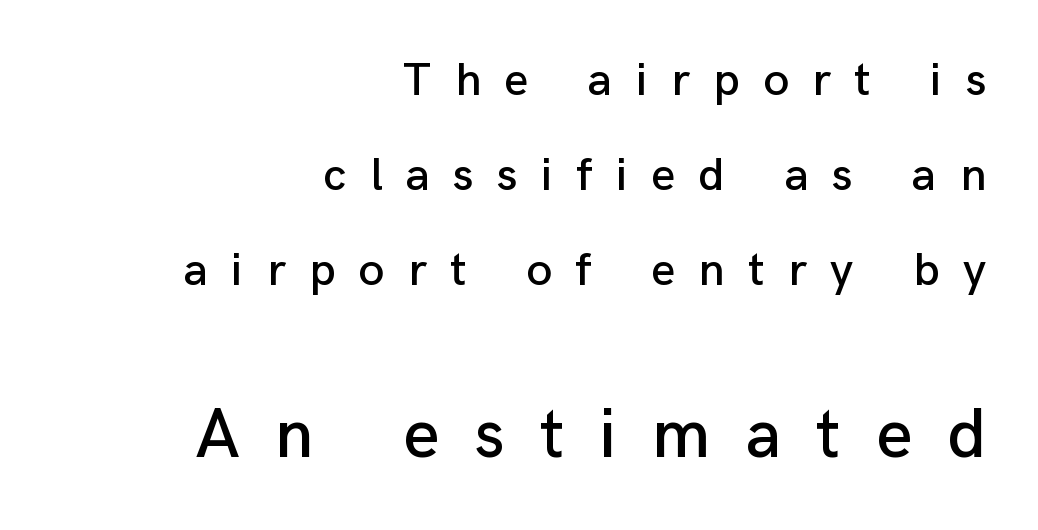
{"serif": "no", "italic": "no", "width": "normal", "stroke_contrast": "low", "x_height": "medium", "monospaced": "no", "underline": "no", "align": "right", "line_spacing": "loose", "line_spacing_ratio": 2.02, "letter_spacing": "wide", "letter_spacing_em": 0.5, "larger_block": "second", "size_ratio": 1.49, "glyph_px": 70}
